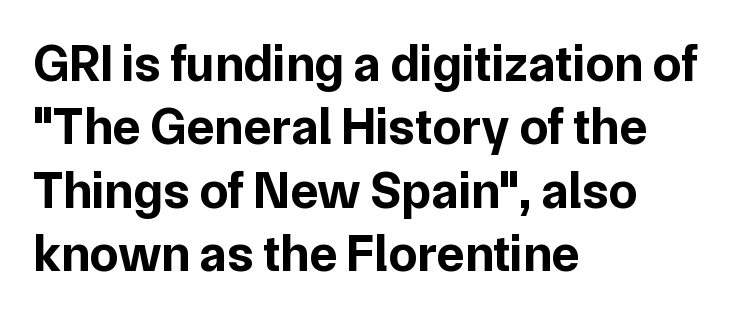
Q: Is the text bold? A: Yes.
Q: Is the text italic (slanted)? A: No, it is upright.
Q: Is the typeface a serif or a sans-serif typeface? A: Sans-serif.
Q: Is the text underlined? A: No.
Q: How is the paragraph aligned? A: Left-aligned.
Q: Is the spacing between letters normal or unusually wide? A: Normal.
Q: Width (condensed, normal, or wide)? A: Normal.
Q: Stroke contrast? A: Low.
Q: x-height? A: Medium.
Q: Monospaced? A: No.
